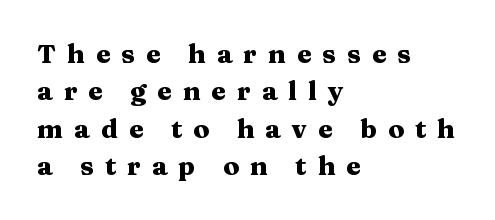
The image shows 26 px bold type, upright; set left-aligned, normal line spacing (1.44x), unusually wide letter spacing (+0.43 em), not underlined.
